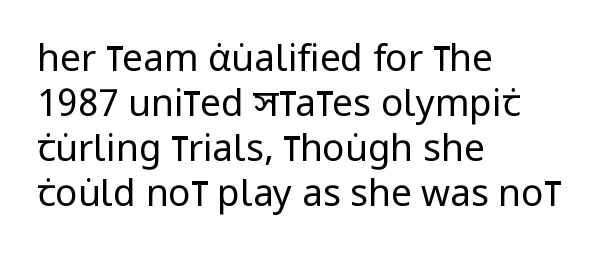
You could not count columns in this text — the font is proportionally spaced. Does the copy run flush right? No — it runs flush left. This sample uses plain, unmodified letter spacing. A typesetter would mark this as roman, not italic.
